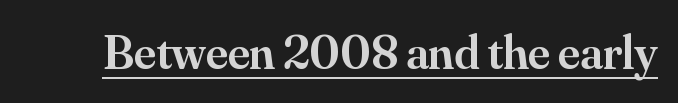
{"serif": "yes", "italic": "no", "bold": "semi", "weight": "semibold", "width": "normal", "stroke_contrast": "medium", "x_height": "small", "monospaced": "no", "underline": "yes", "letter_spacing": "normal", "letter_spacing_em": 0.0, "glyph_px": 49}
